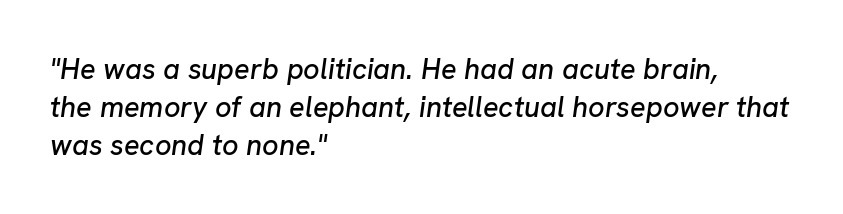
{"italic": "yes", "lean": "right", "slant_degrees": 8, "width": "normal", "stroke_contrast": "low", "x_height": "medium", "monospaced": "no", "underline": "no", "align": "left", "line_spacing": "normal", "line_spacing_ratio": 1.31, "letter_spacing": "normal", "letter_spacing_em": 0.0, "glyph_px": 29}
